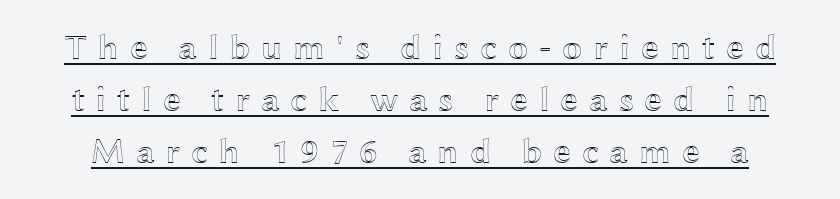
The face used here is proportionally spaced, like ordinary book or web type. Between one letter and the next there's a generous, obvious gap. Caption: lettering with a line underneath. Italic: no, the glyphs are upright roman. Summary of vertical rhythm: regular, with standard interline spacing.
